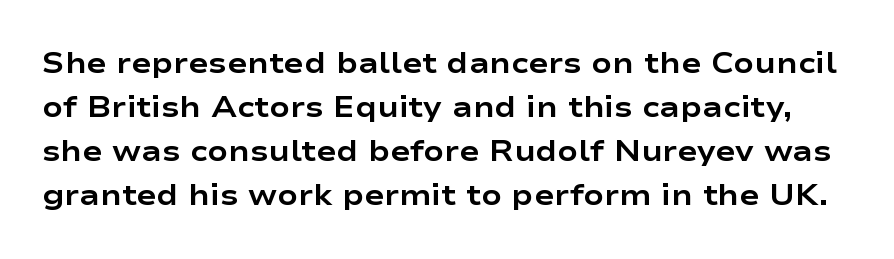
The image shows 30 px bold, wide sans-serif type, upright; set normal line spacing (1.47x), normal letter spacing, not underlined; low stroke contrast and a medium x-height.
